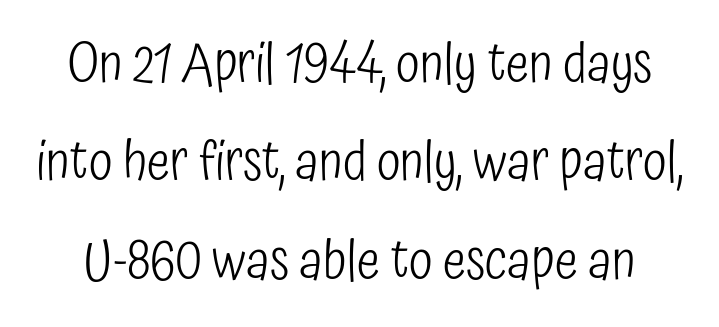
Q: Is the text bold? A: No.
Q: Is the text italic (slanted)? A: No, it is upright.
Q: Is the typeface a serif or a sans-serif typeface? A: Sans-serif.
Q: Is the text underlined? A: No.
Q: Is the spacing between letters normal or unusually wide? A: Normal.
Q: Width (condensed, normal, or wide)? A: Condensed.
Q: Stroke contrast? A: Low.
Q: x-height? A: Medium.
Q: Monospaced? A: No.
